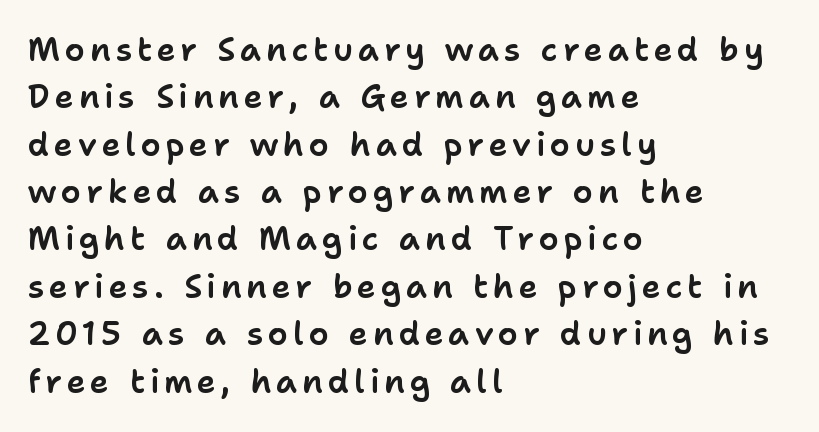
The image shows 32 px sans-serif type, upright; set left-aligned, normal line spacing (1.48x), not underlined; low stroke contrast and a medium x-height.
